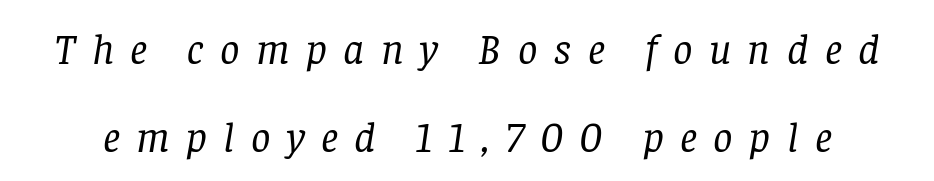
Honestly, the letter spacing is so wide it's the main thing you notice. Successive baselines arrive slowly, with a big drop between each. A light-to-regular cut is what we see here. Anything drawn beneath the words? Only blank space. The font family rendered here belongs to the serif group.
